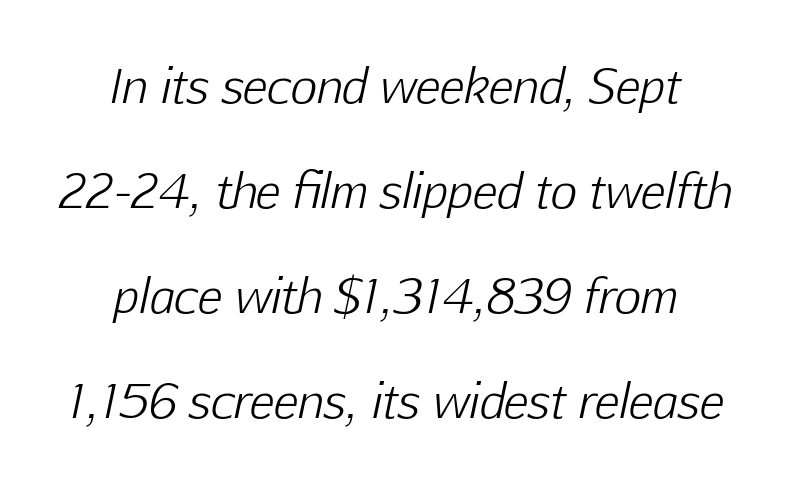
{"italic": "yes", "lean": "right", "slant_degrees": 12, "bold": "no", "weight": "light", "width": "normal", "stroke_contrast": "low", "x_height": "medium", "monospaced": "no", "underline": "no", "align": "center", "line_spacing": "loose", "line_spacing_ratio": 2.28, "letter_spacing": "normal", "letter_spacing_em": 0.0, "glyph_px": 46}
